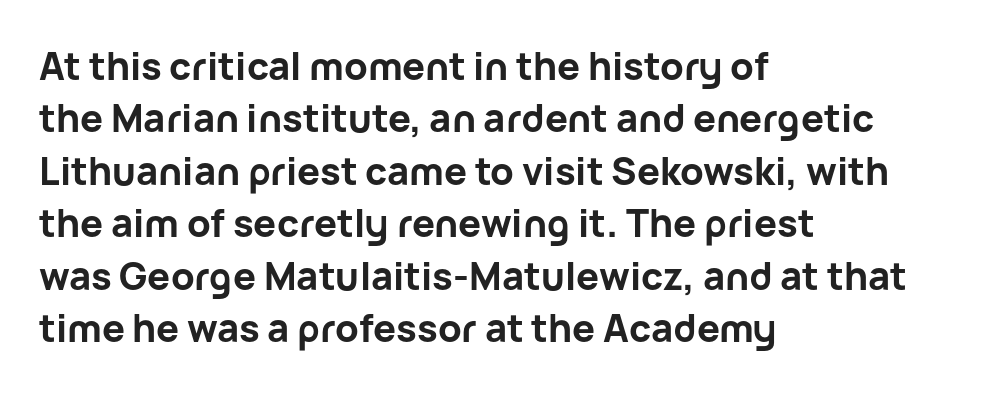
The image shows 38 px bold sans-serif type, upright; set left-aligned, normal line spacing (1.38x), normal letter spacing, not underlined; low stroke contrast and a medium x-height.
